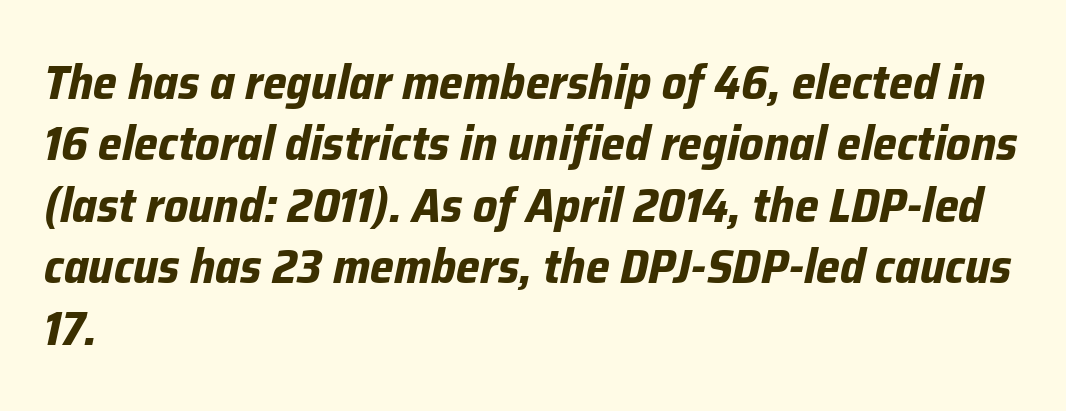
There's an unmistakable incline to the writing here. Lines of text with bare space underneath. Varying glyph widths throughout — classic text-font behaviour. Leading matches the norm, producing a regular column. A typesetter would call this zero additional tracking. Set as a true bold cut, around the 700 mark.
